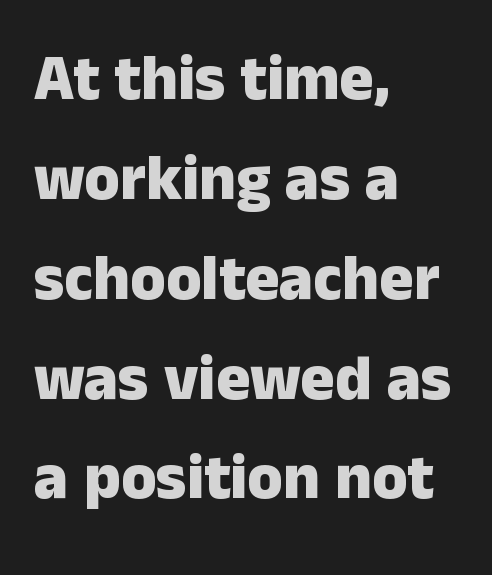
{"serif": "no", "italic": "no", "bold": "yes", "weight": "heavy", "width": "normal", "stroke_contrast": "low", "x_height": "medium", "monospaced": "no", "underline": "no", "align": "left", "line_spacing": "normal", "line_spacing_ratio": 1.56, "letter_spacing": "normal", "letter_spacing_em": 0.0, "glyph_px": 64}
